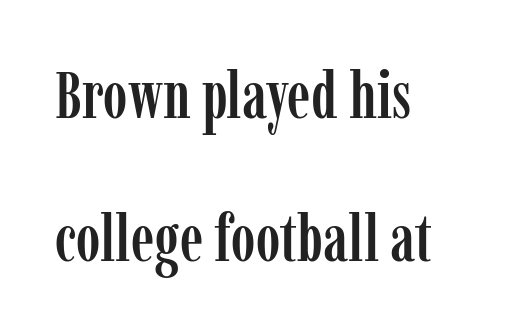
Q: Is the text italic (slanted)? A: No, it is upright.
Q: Is the typeface a serif or a sans-serif typeface? A: Serif.
Q: Is the text underlined? A: No.
Q: How is the paragraph aligned? A: Left-aligned.
Q: Is the spacing between letters normal or unusually wide? A: Normal.
Q: Is the spacing between lines tight, normal or loose? A: Loose.
Q: Width (condensed, normal, or wide)? A: Condensed.
Q: Stroke contrast? A: Low.
Q: x-height? A: Medium.
Q: Monospaced? A: No.
